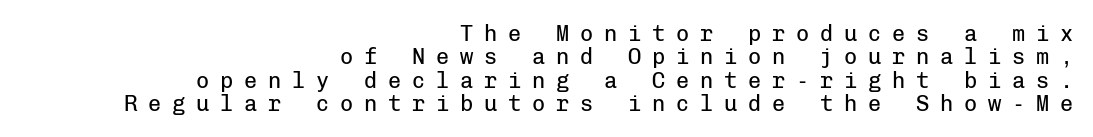
{"italic": "no", "bold": "no", "underline": "no", "align": "right", "line_spacing": "tight", "line_spacing_ratio": 1.06, "letter_spacing": "wide", "letter_spacing_em": 0.49, "glyph_px": 22}
